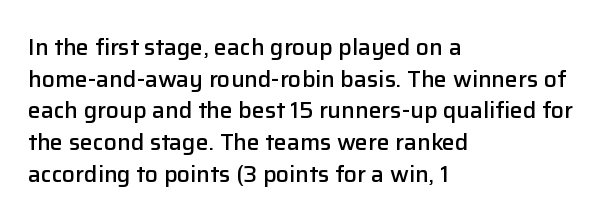
{"italic": "no", "bold": "semi", "underline": "no", "align": "left", "line_spacing": "normal", "line_spacing_ratio": 1.38, "letter_spacing": "normal", "letter_spacing_em": 0.0, "glyph_px": 23}
